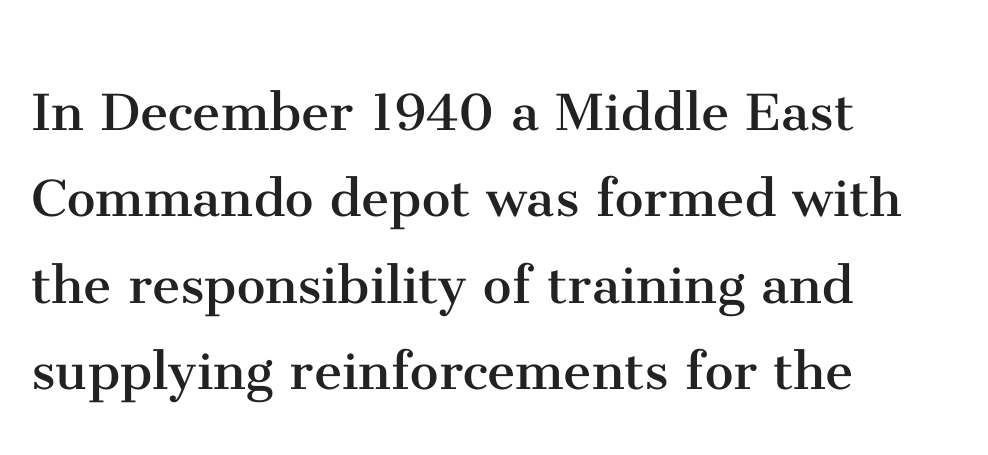
The image shows 64 px regular-weight serif type, upright; set left-aligned, normal line spacing (1.35x), normal letter spacing, not underlined; medium stroke contrast and a medium x-height.
